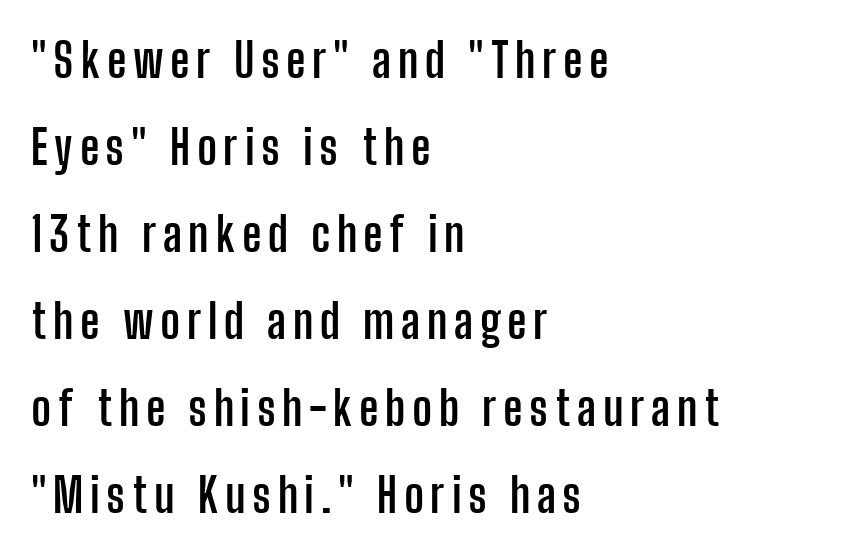
The image shows 47 px semibold, condensed sans-serif type, upright; set left-aligned, line spacing 1.85x, not underlined; low stroke contrast and a medium x-height.
